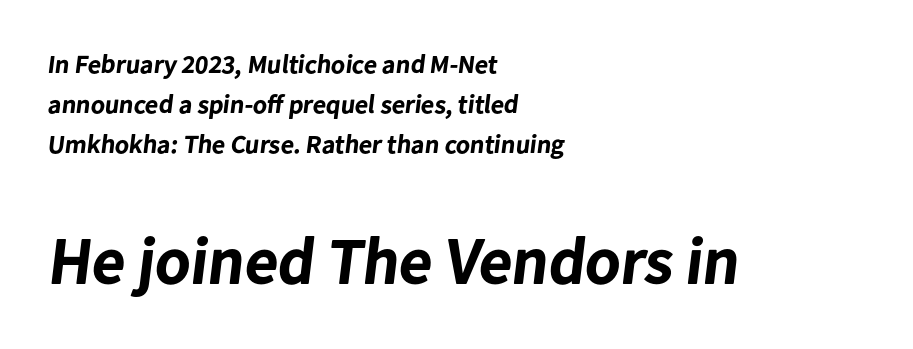
Q: Is the text bold? A: Yes.
Q: Is the typeface a serif or a sans-serif typeface? A: Sans-serif.
Q: Is the text underlined? A: No.
Q: How is the paragraph aligned? A: Left-aligned.
Q: Is the spacing between letters normal or unusually wide? A: Normal.
Q: Is the spacing between lines tight, normal or loose? A: Normal.
Q: Which block of text is set in a larger size, the first (top) or the second (bottom)? A: The second (bottom) one.
Q: Width (condensed, normal, or wide)? A: Normal.
Q: Stroke contrast? A: Low.
Q: x-height? A: Medium.
Q: Monospaced? A: No.
